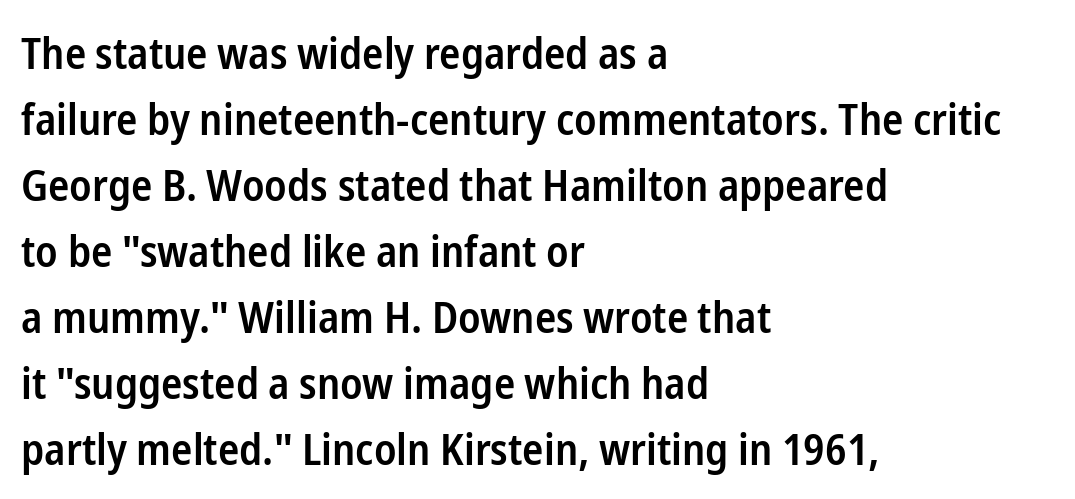
The image shows 44 px semibold, condensed sans-serif type, upright; set left-aligned, normal line spacing (1.5x), normal letter spacing, not underlined; low stroke contrast and a medium x-height.
